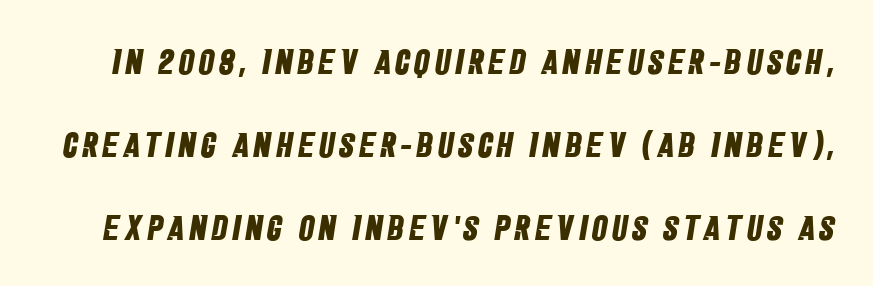
Q: Is the text bold? A: Yes.
Q: Is the typeface a serif or a sans-serif typeface? A: Sans-serif.
Q: Is the text underlined? A: No.
Q: Is the spacing between lines tight, normal or loose? A: Loose.
Q: Width (condensed, normal, or wide)? A: Condensed.
Q: Stroke contrast? A: Low.
Q: x-height? A: Large.
Q: Monospaced? A: No.
